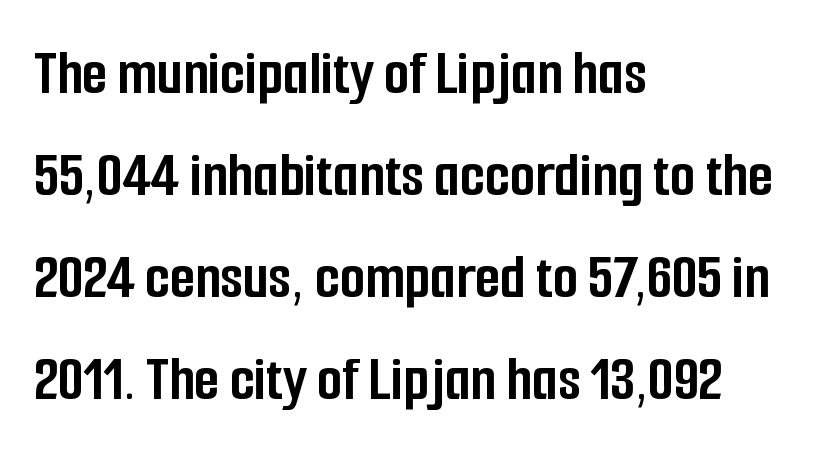
The lettering stays uniformly vertical, giving the passage a roman look. The passage is arranged the way most books set body copy — flush left. This sample keeps an unexceptional amount of space between lines. Bare-footed words on every line. Note the varied advance widths — an 'i' is clearly narrower than an 'm'.
